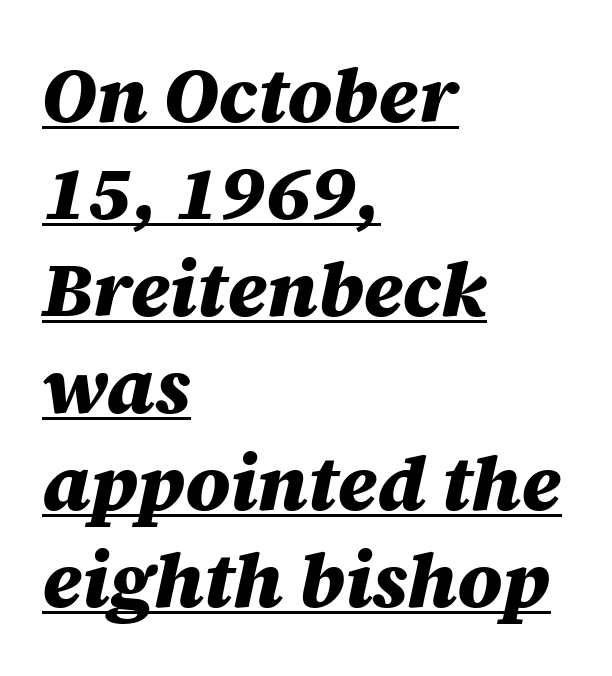
Words appear dense and cohesive because spacing is normal. A typesetter would call this proportional, since set widths differ per character. A baseline rule has been typeset under these characters. The lines are quadded left. Is there much room between lines? A standard amount, neither cramped nor airy.
